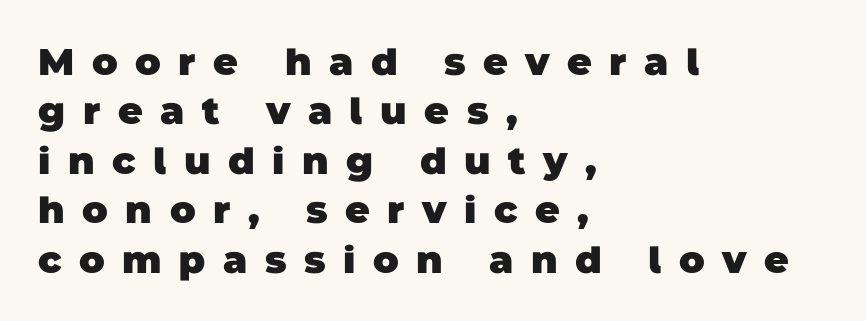
Q: Is the text bold? A: Yes.
Q: Is the typeface a serif or a sans-serif typeface? A: Sans-serif.
Q: Is the text underlined? A: No.
Q: How is the paragraph aligned? A: Left-aligned.
Q: Is the spacing between letters normal or unusually wide? A: Unusually wide.
Q: Is the spacing between lines tight, normal or loose? A: Normal.
Q: Width (condensed, normal, or wide)? A: Normal.
Q: Stroke contrast? A: Low.
Q: x-height? A: Large.
Q: Monospaced? A: No.
